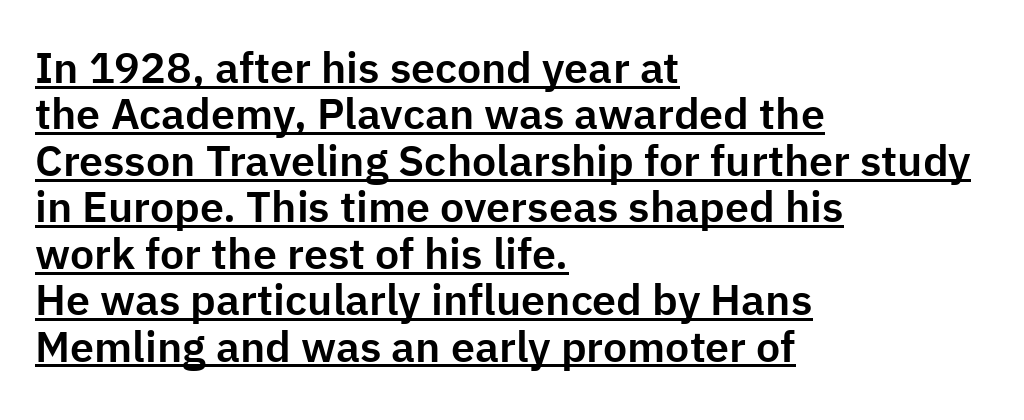
Q: Is the text italic (slanted)? A: No, it is upright.
Q: Is the typeface a serif or a sans-serif typeface? A: Sans-serif.
Q: Is the text underlined? A: Yes.
Q: How is the paragraph aligned? A: Left-aligned.
Q: Is the spacing between letters normal or unusually wide? A: Normal.
Q: Is the spacing between lines tight, normal or loose? A: Tight.
Q: Width (condensed, normal, or wide)? A: Normal.
Q: Stroke contrast? A: Low.
Q: x-height? A: Medium.
Q: Monospaced? A: No.
